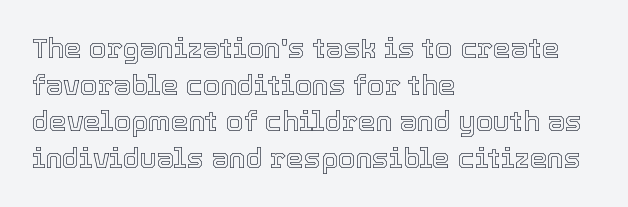
Nope, not italic — everything's standing straight. Interline gaps are of average width in this sample. No word sits above an underline. Casual observation: everything's shoved over to the left. The passage shown is typed in a proportional face where columns would drift.
